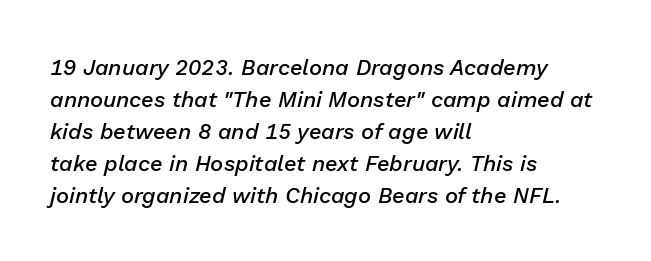
{"italic": "yes", "lean": "right", "slant_degrees": 13, "bold": "semi", "underline": "no", "align": "left", "line_spacing": "normal", "line_spacing_ratio": 1.45, "letter_spacing": "normal", "letter_spacing_em": 0.0, "glyph_px": 22}
